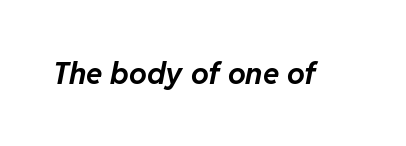
Q: Is the text bold? A: Yes.
Q: Is the text italic (slanted)? A: Yes, it leans right by about 11 degrees.
Q: Is the text underlined? A: No.
Q: Is the spacing between letters normal or unusually wide? A: Normal.
Q: Width (condensed, normal, or wide)? A: Normal.
Q: Stroke contrast? A: Low.
Q: x-height? A: Medium.
Q: Monospaced? A: No.
